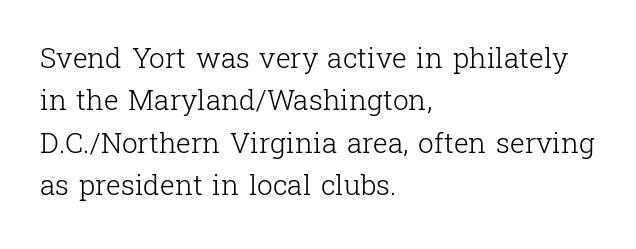
The image shows 28 px light serif type, upright; set left-aligned, normal line spacing (1.51x), normal letter spacing, not underlined; low stroke contrast and a medium x-height.
